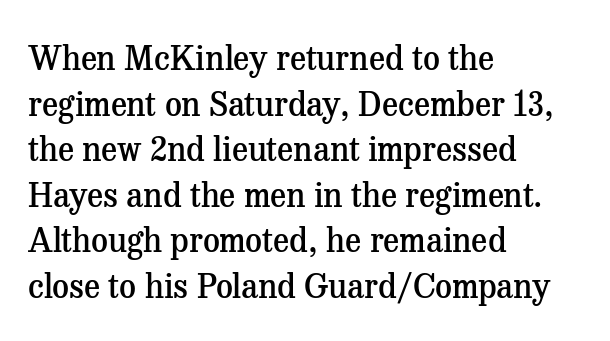
{"serif": "yes", "italic": "no", "bold": "semi", "weight": "semibold", "width": "normal", "stroke_contrast": "medium", "x_height": "medium", "monospaced": "no", "underline": "no", "align": "left", "line_spacing": "normal", "line_spacing_ratio": 1.38, "letter_spacing": "normal", "letter_spacing_em": 0.0, "glyph_px": 33}
